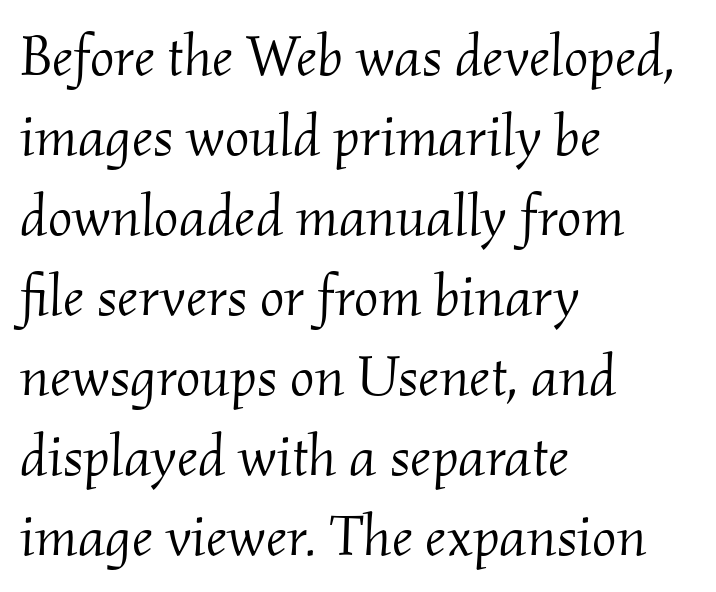
The image shows 58 px light serif type, italic (leaning right); set left-aligned, normal line spacing (1.38x), normal letter spacing, not underlined; medium stroke contrast and a small x-height.
